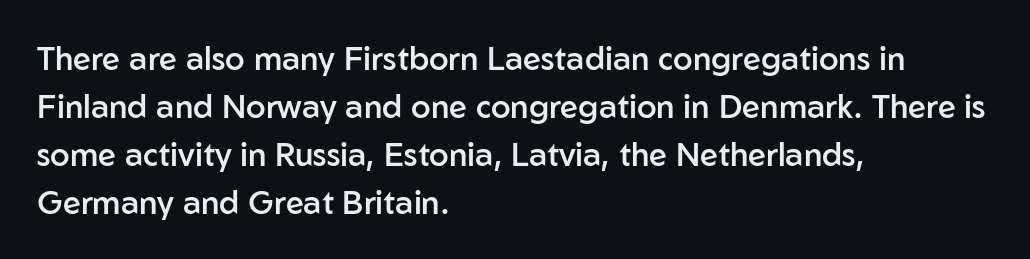
{"serif": "no", "italic": "no", "bold": "semi", "weight": "semibold", "width": "normal", "stroke_contrast": "low", "x_height": "medium", "monospaced": "no", "underline": "no", "align": "left", "line_spacing": "normal", "line_spacing_ratio": 1.5, "letter_spacing": "normal", "letter_spacing_em": 0.0, "glyph_px": 32}
